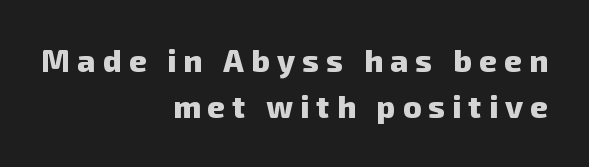
The image shows 31 px heavy sans-serif type; set right-aligned, normal line spacing (1.5x), unusually wide letter spacing (+0.23 em), not underlined; low stroke contrast and a medium x-height.
